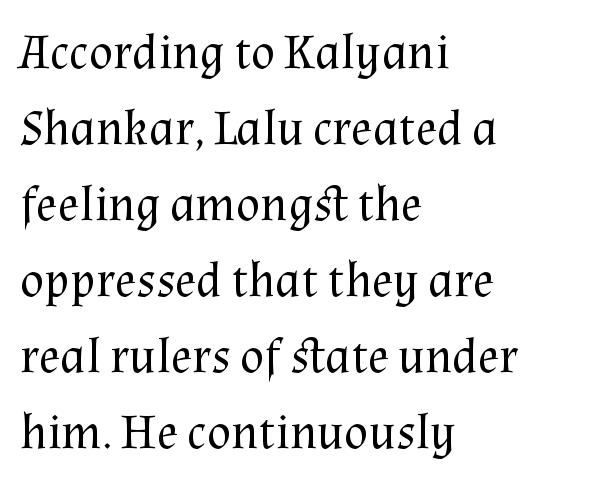
Q: Is the text bold? A: No.
Q: Is the text italic (slanted)? A: No, it is upright.
Q: Is the text underlined? A: No.
Q: How is the paragraph aligned? A: Left-aligned.
Q: Is the spacing between letters normal or unusually wide? A: Normal.
Q: Is the spacing between lines tight, normal or loose? A: Normal.
Q: Width (condensed, normal, or wide)? A: Normal.
Q: Stroke contrast? A: Medium.
Q: x-height? A: Medium.
Q: Monospaced? A: No.
